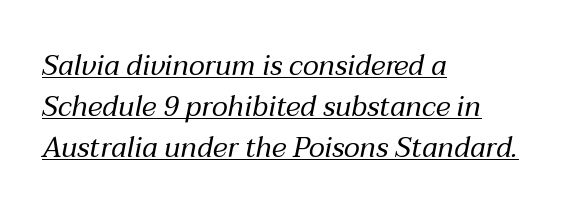
A continuous stroke trails under the words, as in a hyperlink. Leftover space on each line is placed entirely after the last word. A typesetter would call this zero additional tracking. This sample has the flowing, uneven cadence of proportional lettering. Line spacing here is normal. The text carries the slant typical of an italic or oblique font.
